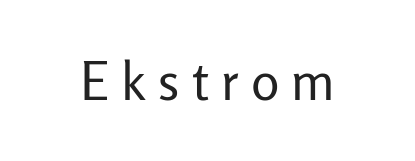
The image shows 53 px regular-weight sans-serif type, upright; set unusually wide letter spacing (+0.22 em), not underlined; low stroke contrast and a medium x-height.
